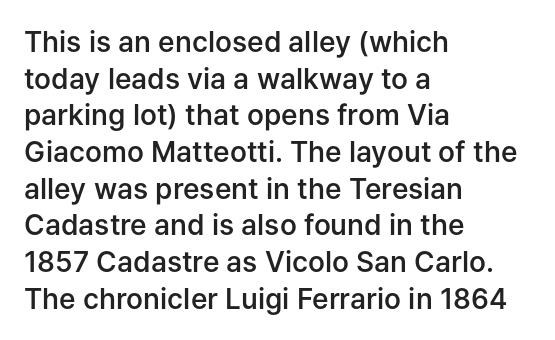
{"serif": "no", "italic": "no", "bold": "semi", "weight": "semibold", "width": "normal", "stroke_contrast": "low", "x_height": "medium", "monospaced": "no", "underline": "no", "align": "left", "line_spacing": "normal", "line_spacing_ratio": 1.31, "letter_spacing": "normal", "letter_spacing_em": 0.0, "glyph_px": 28}
